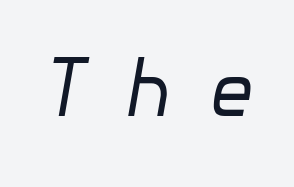
{"italic": "yes", "lean": "right", "slant_degrees": 10, "bold": "no", "weight": "regular", "width": "normal", "stroke_contrast": "low", "x_height": "medium", "underline": "no", "letter_spacing": "wide", "letter_spacing_em": 0.45, "glyph_px": 78}
